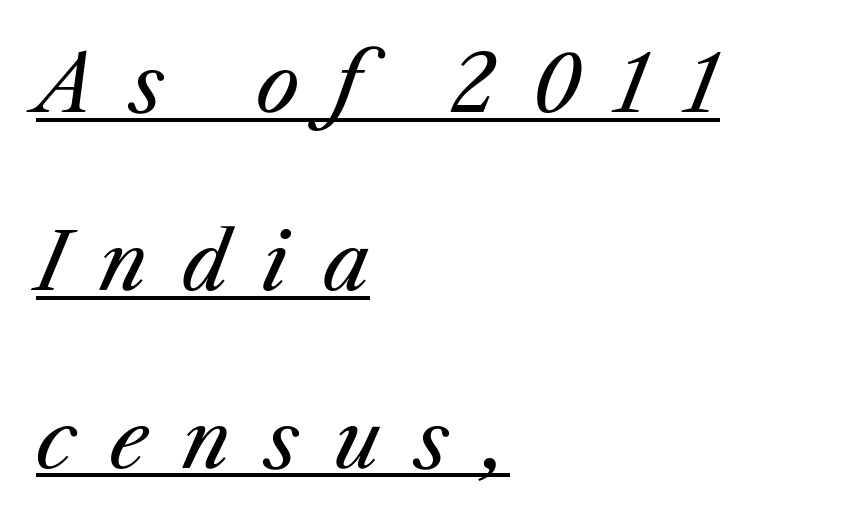
{"italic": "yes", "lean": "right", "slant_degrees": 23, "bold": "no", "weight": "regular", "width": "normal", "stroke_contrast": "medium", "x_height": "medium", "monospaced": "no", "underline": "yes", "align": "left", "line_spacing": "loose", "line_spacing_ratio": 2.28, "letter_spacing": "wide", "letter_spacing_em": 0.45, "glyph_px": 78}
